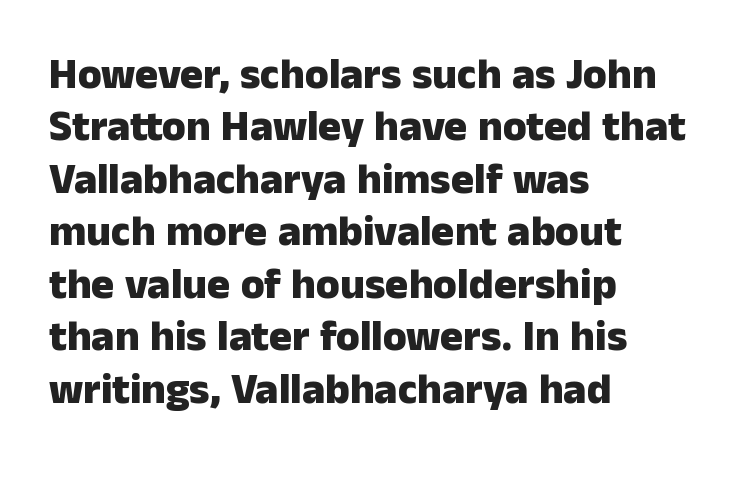
The image shows 43 px heavy sans-serif type, upright; set left-aligned, line spacing 1.22x, normal letter spacing, not underlined; low stroke contrast and a medium x-height.
